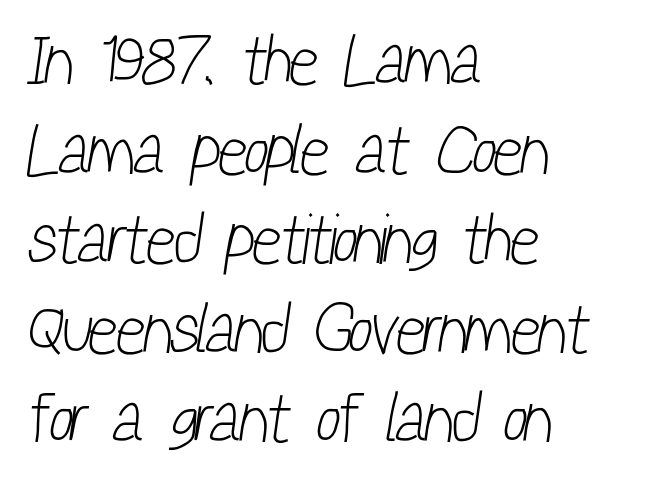
{"serif": "no", "bold": "no", "weight": "light", "width": "condensed", "stroke_contrast": "low", "x_height": "medium", "monospaced": "no", "underline": "no", "align": "left", "line_spacing": "normal", "line_spacing_ratio": 1.28, "letter_spacing": "normal", "letter_spacing_em": 0.0, "glyph_px": 70}
